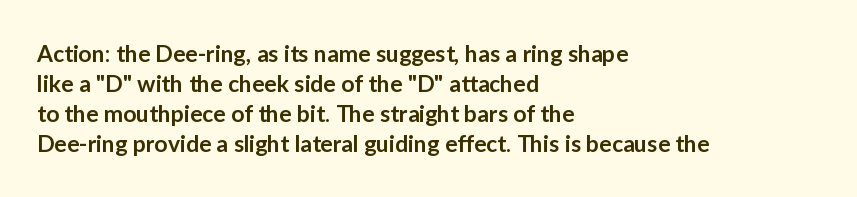
How are the letters spaced? Ordinarily, with no added tracking. Ordinary non-slanted type is in use. Notice the strokes are somewhat thickened but not fully heavy: this is a semibold. Descenders are the only things crossing below the line.
